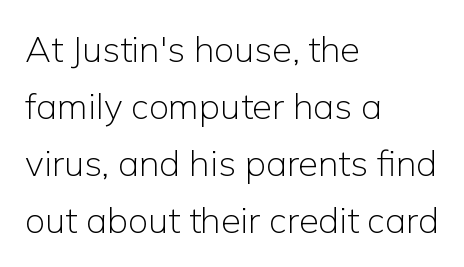
The image shows 36 px light sans-serif type, upright; set left-aligned, normal line spacing (1.58x), normal letter spacing, not underlined; low stroke contrast and a medium x-height.
